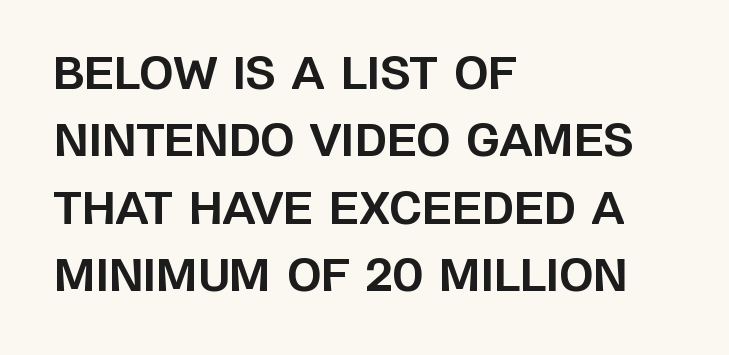
The image shows 44 px bold sans-serif type, upright; set left-aligned, normal line spacing (1.53x), normal letter spacing, not underlined; low stroke contrast and a large x-height.
